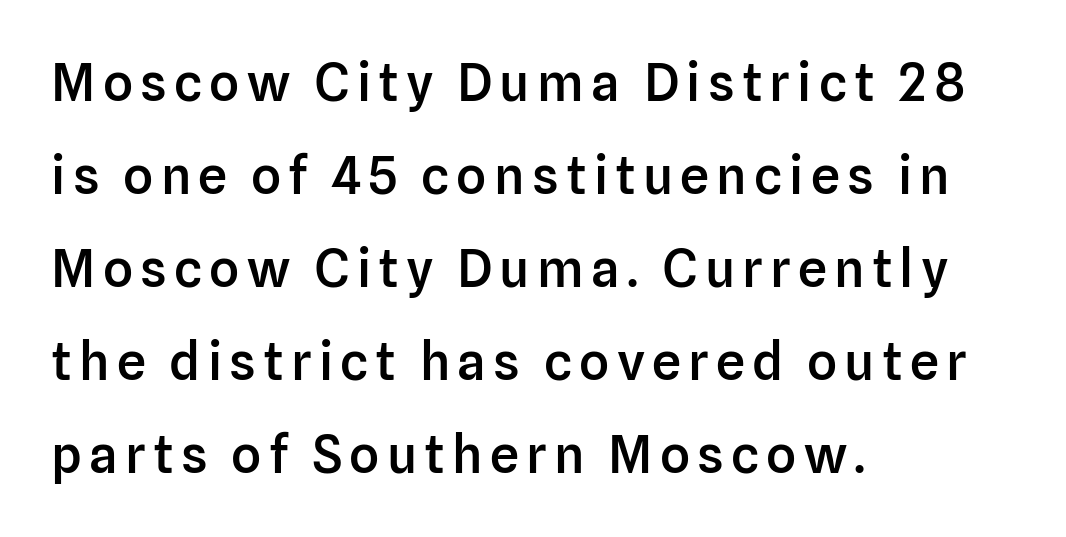
A sans-serif font was chosen for this passage. If you drew a line through each stem, it would be perfectly vertical. Note the varied advance widths — an 'i' is clearly narrower than an 'm'. In terms of weight, the rendering is demibold, just under bold. Short and long lines alike share a common starting point at left.
